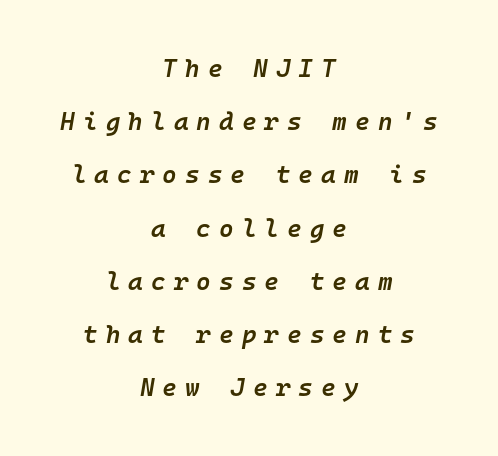
Q: Is the text bold? A: Semi-bold.
Q: Is the text italic (slanted)? A: Yes, it leans right by about 10 degrees.
Q: Is the text underlined? A: No.
Q: How is the paragraph aligned? A: Centered.
Q: Is the spacing between letters normal or unusually wide? A: Unusually wide.
Q: Is the spacing between lines tight, normal or loose? A: Loose.
